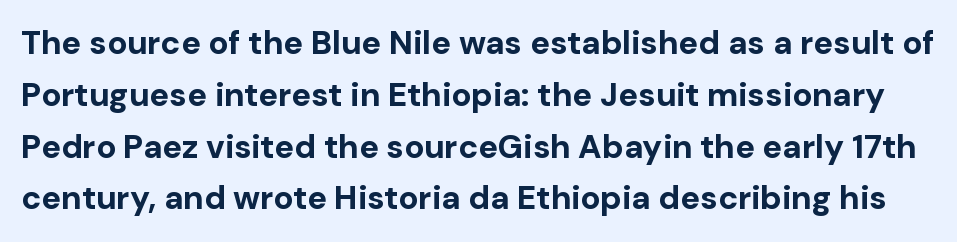
The image shows 33 px bold sans-serif type, upright; set normal line spacing (1.57x), normal letter spacing, not underlined; low stroke contrast and a medium x-height.
